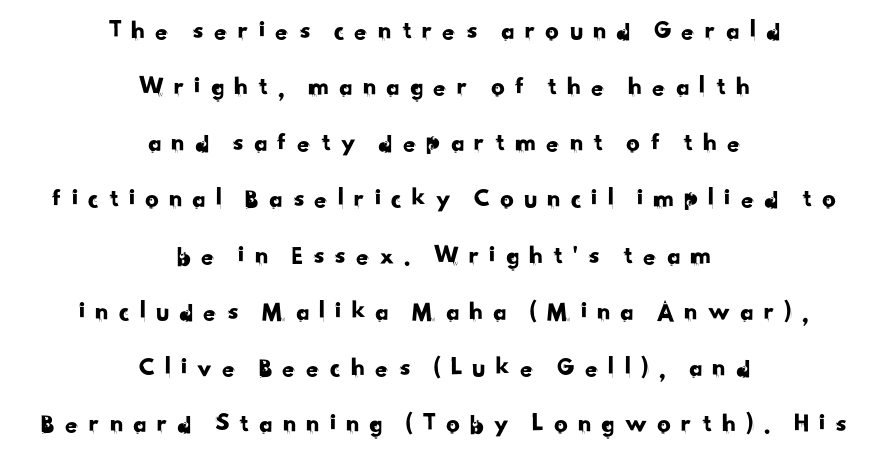
The image shows 27 px text type; set centered, loose line spacing (2.08x), unusually wide letter spacing (+0.31 em), not underlined.
